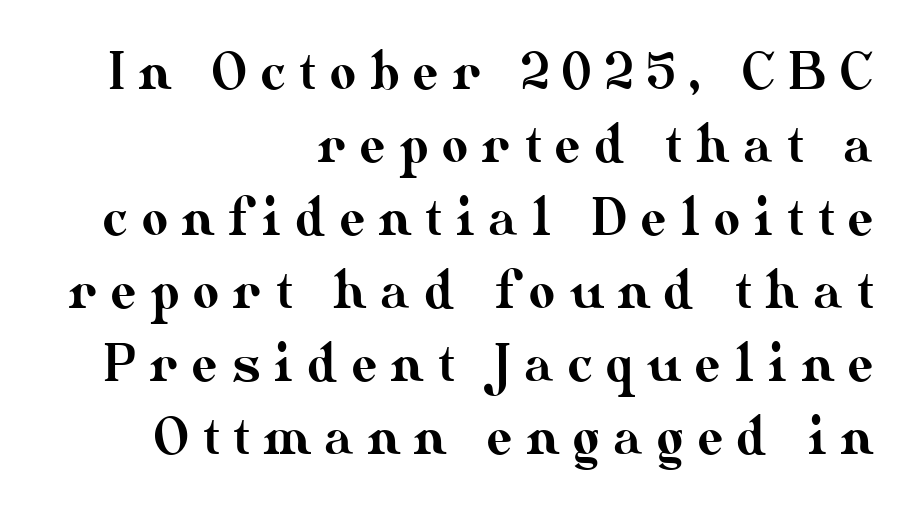
Q: Is the text italic (slanted)? A: No, it is upright.
Q: Is the text underlined? A: No.
Q: How is the paragraph aligned? A: Right-aligned.
Q: Is the spacing between letters normal or unusually wide? A: Unusually wide.
Q: Is the spacing between lines tight, normal or loose? A: Normal.
Q: Width (condensed, normal, or wide)? A: Normal.
Q: Stroke contrast? A: Medium.
Q: x-height? A: Small.
Q: Monospaced? A: No.
